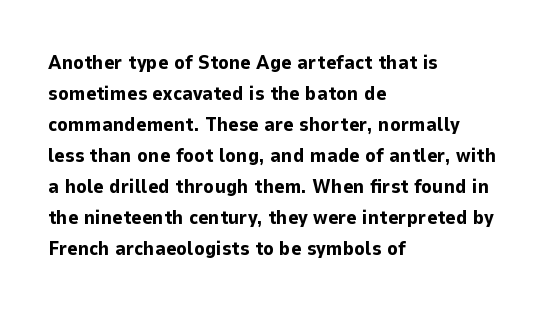
This is heavy type, rendered in bold. No extra tracking has been applied to these lines. The lines in this sample share a left origin and differ only in where they stop. A typesetter would call this leading conventional body-copy spacing. The typography opts for an upright posture over an oblique one. No word sits above an underline.
